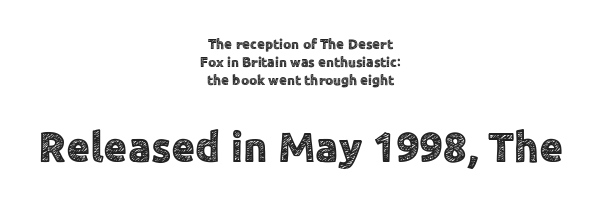
Honestly, the row spacing looks completely unremarkable. The text was rendered using a sans face with plain stroke endings. Glance below the letters and you will spot only blank space. How are the letters spaced? Ordinarily, with no added tracking.
